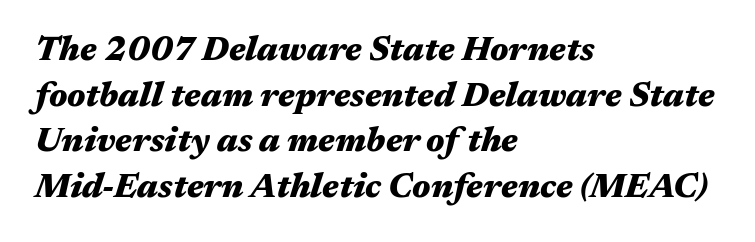
Q: Is the text bold? A: Yes.
Q: Is the text italic (slanted)? A: Yes, it leans right by about 17 degrees.
Q: Is the text underlined? A: No.
Q: How is the paragraph aligned? A: Left-aligned.
Q: Is the spacing between letters normal or unusually wide? A: Normal.
Q: Is the spacing between lines tight, normal or loose? A: Normal.
Q: Width (condensed, normal, or wide)? A: Wide.
Q: Stroke contrast? A: Medium.
Q: x-height? A: Medium.
Q: Monospaced? A: No.
